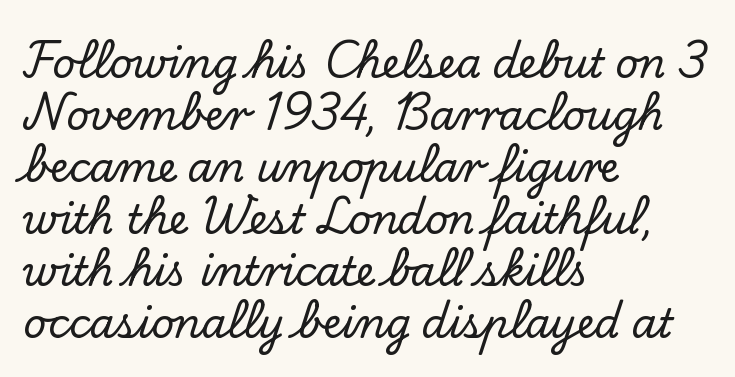
The image shows 40 px serif type; set left-aligned, normal line spacing (1.3x), normal letter spacing, not underlined; low stroke contrast and a small x-height.
